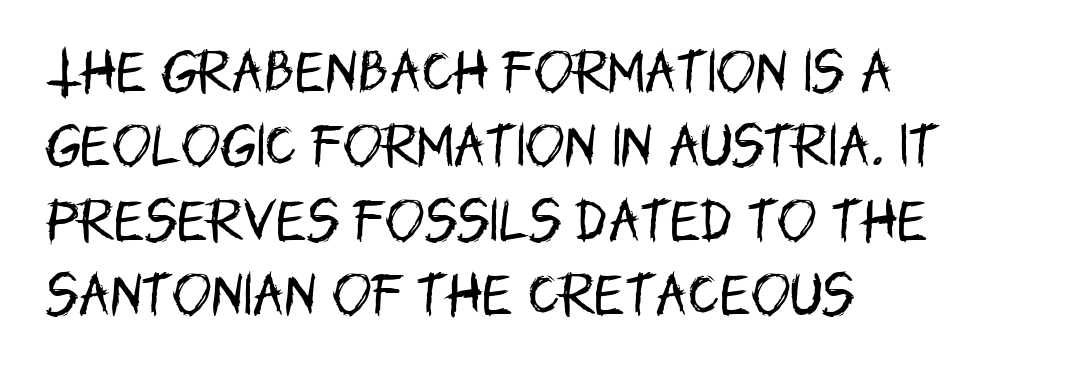
Q: Is the text bold? A: No.
Q: Is the text italic (slanted)? A: No, it is upright.
Q: Is the typeface a serif or a sans-serif typeface? A: Sans-serif.
Q: Is the text underlined? A: No.
Q: How is the paragraph aligned? A: Left-aligned.
Q: Is the spacing between letters normal or unusually wide? A: Normal.
Q: Is the spacing between lines tight, normal or loose? A: Normal.
Q: Width (condensed, normal, or wide)? A: Condensed.
Q: Stroke contrast? A: Low.
Q: x-height? A: Large.
Q: Monospaced? A: No.
